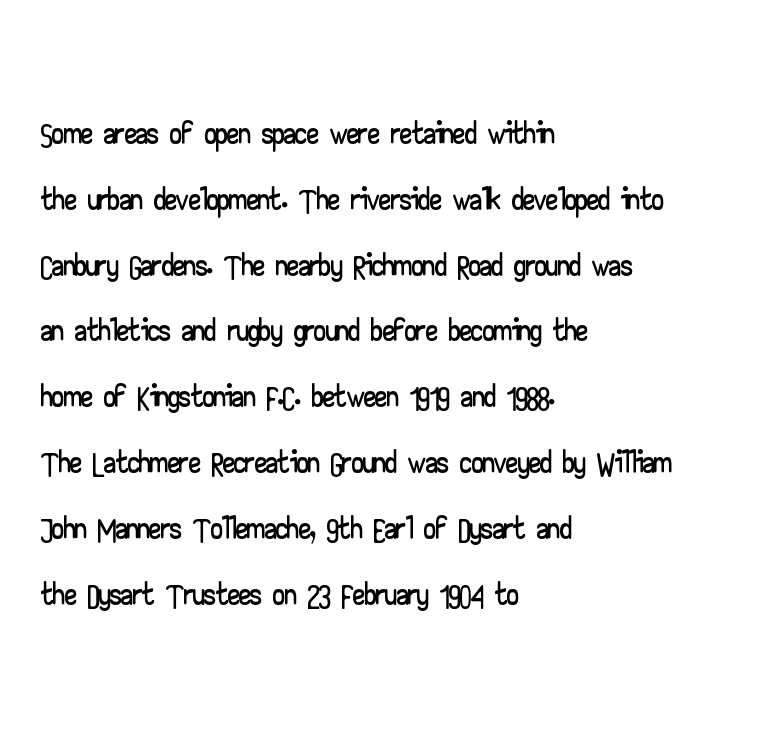
One glance says typical: line gaps are just what's usual. A bare baseline throughout the passage. I'd call this a sans setting — the letters go barefoot. The letters advance in unequal steps, a hallmark of proportional type. Students, note that the glyphs here touch the page at normal intervals. Style check: upright.
